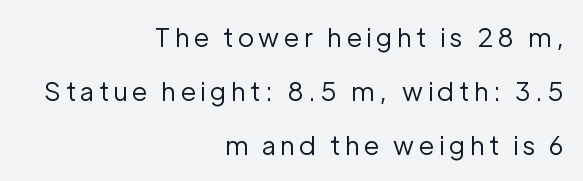
The paragraph has a hard right edge and a soft left edge. Vertical strokes here are truly vertical. Nobody drew a line under any word here. This block would shrink considerably if given ordinary leading; it's expanded now.
